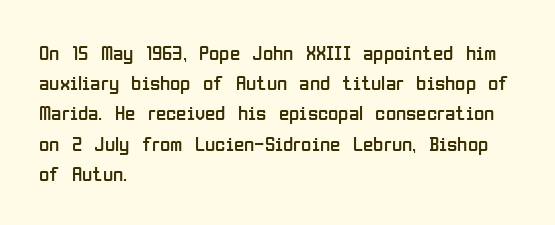
Regarding leading, the lines here are spaced in the standard way. Underline: absent. A classic flush-left, rag-right setting is used for this passage. Every character sits straight up, as roman type does.
